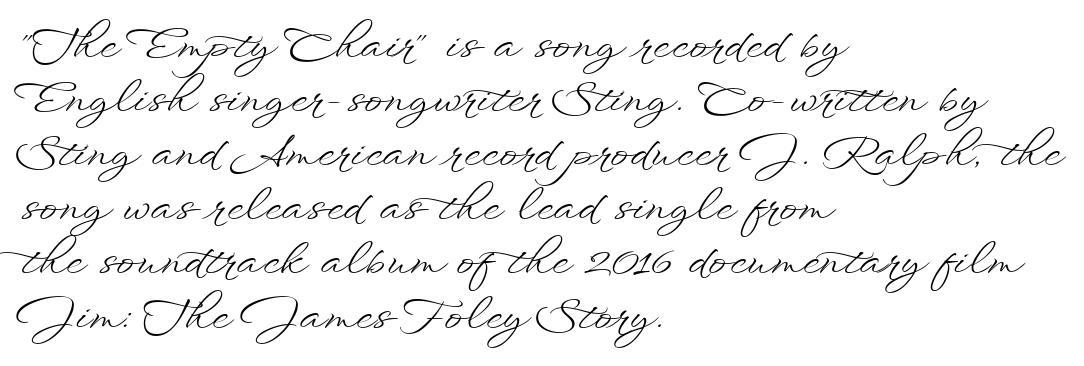
Anything drawn beneath the words? Only blank space. The type is set solid horizontally, with unmodified tracking. This rendering uses left alignment, leaving the right contour irregular. Weight class: somewhere from thin through regular. Think of a printed novel: that variable character pitch is what you see here.
